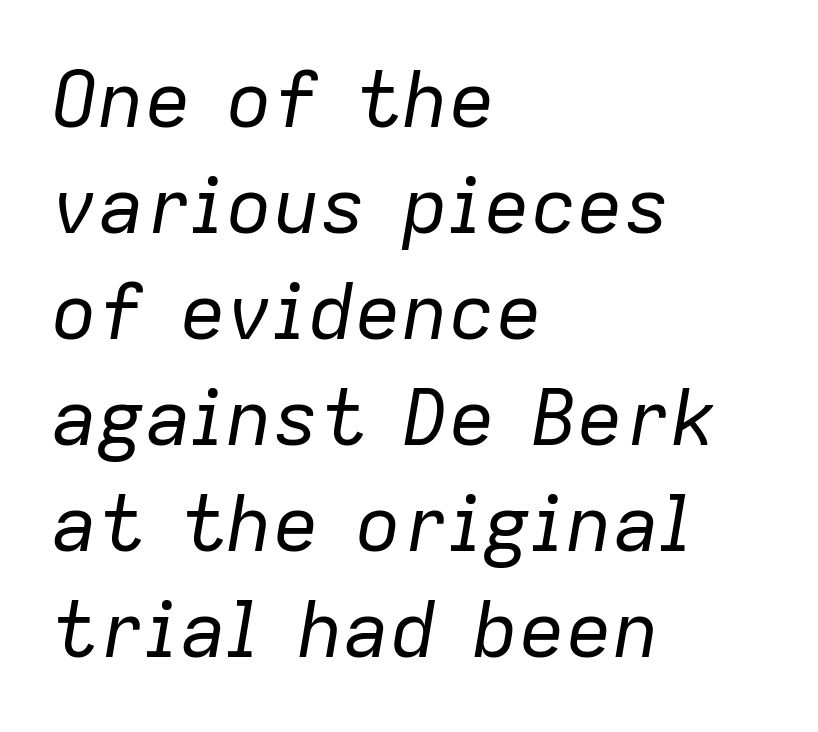
This sample uses plain, unmodified letter spacing. Bold? No — there's no thickening of the strokes. A typesetter would mark this as italic. The glyphs are unaccompanied by any horizontal stroke below them. Baseline-to-baseline distance is the conventional proportion of letter height. The rendering uses natural spacing where letterforms have individual widths.
